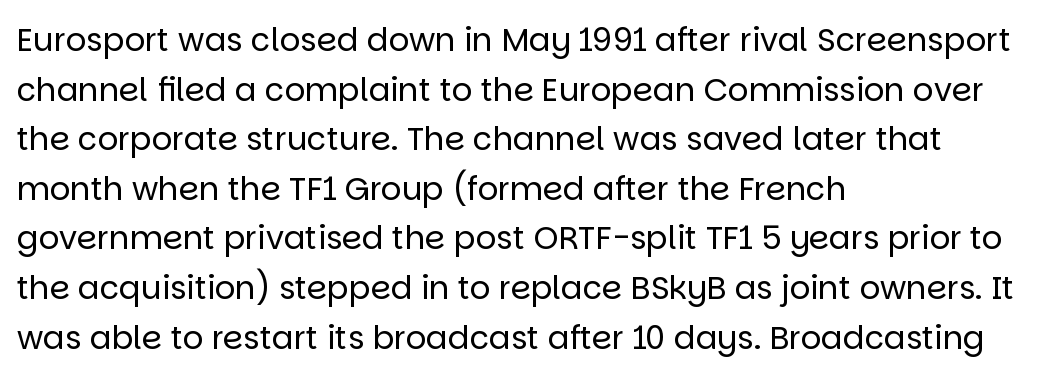
The image shows 32 px regular-weight sans-serif type, upright; set left-aligned, normal line spacing (1.55x), normal letter spacing, not underlined; low stroke contrast and a large x-height.
